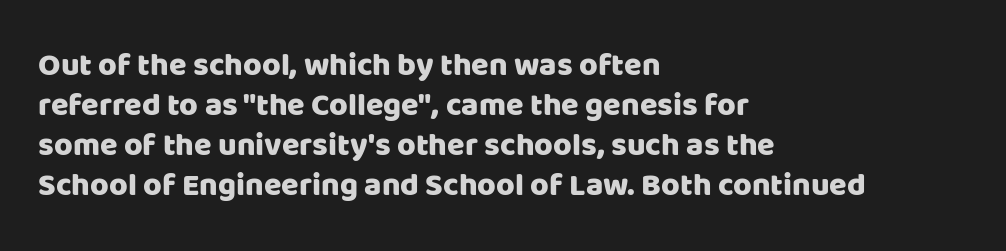
{"serif": "no", "italic": "no", "width": "normal", "stroke_contrast": "low", "x_height": "large", "monospaced": "no", "underline": "no", "align": "left", "line_spacing": "normal", "line_spacing_ratio": 1.25, "letter_spacing": "normal", "letter_spacing_em": 0.0, "glyph_px": 32}
